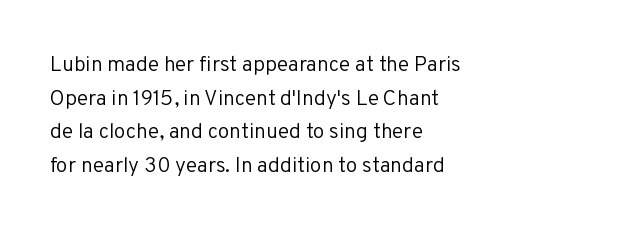
Q: Is the text bold? A: No.
Q: Is the text italic (slanted)? A: No, it is upright.
Q: Is the text underlined? A: No.
Q: How is the paragraph aligned? A: Left-aligned.
Q: Is the spacing between letters normal or unusually wide? A: Normal.
Q: Is the spacing between lines tight, normal or loose? A: Normal.
